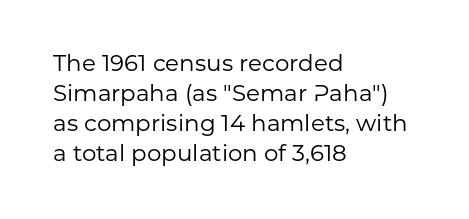
The lines are quadded left. The font sits on the lighter half of the weight spectrum, regular included. Tracking here is standard; glyphs follow each other at the usual distance. Italic? Not at all — the glyphs are vertical. Rule under the text: the space is simply empty.
